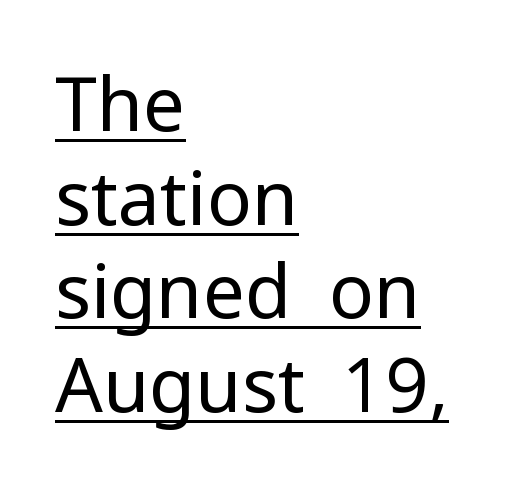
No feet cap the strokes, marking this as sans-serif type. The passage shown is typed in a proportional face where columns would drift. The lettering is marked with a stroke running underneath it. The weight would be labelled regular, book, light, or lighter still. You could call the tracking neutral — neither tight nor loose.
